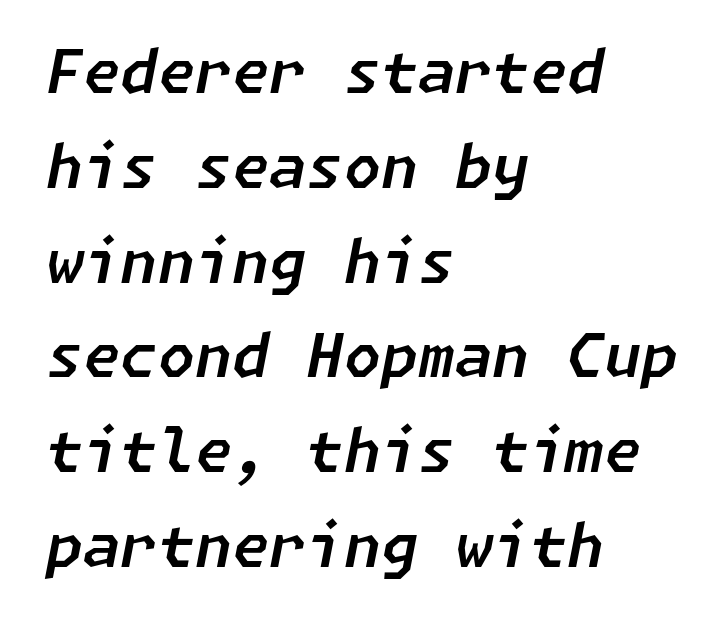
{"italic": "yes", "lean": "right", "slant_degrees": 11, "width": "normal", "stroke_contrast": "low", "x_height": "medium", "underline": "no", "align": "left", "line_spacing": "normal", "line_spacing_ratio": 1.58, "letter_spacing": "normal", "letter_spacing_em": 0.0, "glyph_px": 60}
